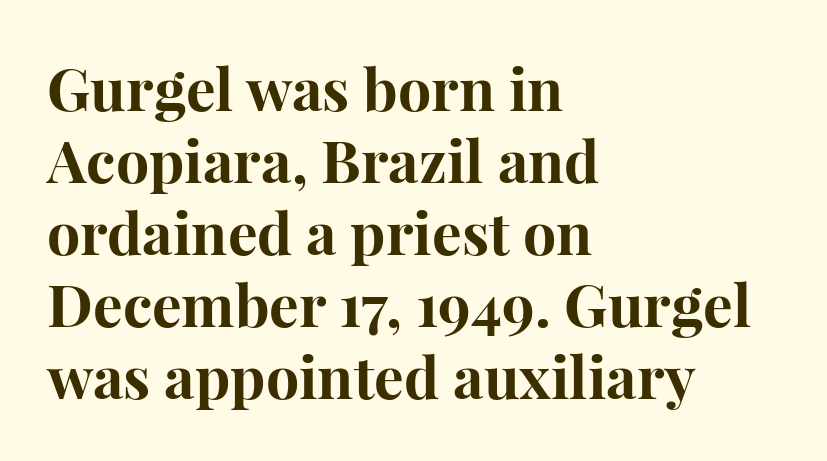
The image shows 59 px bold serif type, upright; set left-aligned, line spacing 1.22x, normal letter spacing, not underlined; high stroke contrast and a medium x-height.
